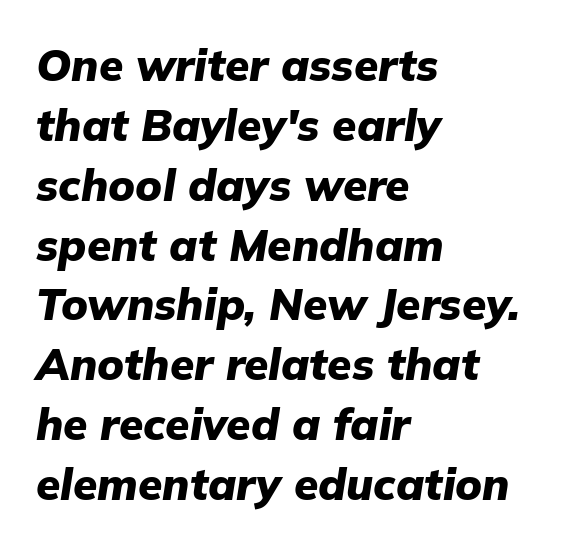
Q: Is the text bold? A: Yes.
Q: Is the text italic (slanted)? A: Yes, it leans right by about 9 degrees.
Q: Is the text underlined? A: No.
Q: How is the paragraph aligned? A: Left-aligned.
Q: Is the spacing between letters normal or unusually wide? A: Normal.
Q: Is the spacing between lines tight, normal or loose? A: Normal.
Q: Width (condensed, normal, or wide)? A: Normal.
Q: Stroke contrast? A: Low.
Q: x-height? A: Medium.
Q: Monospaced? A: No.
